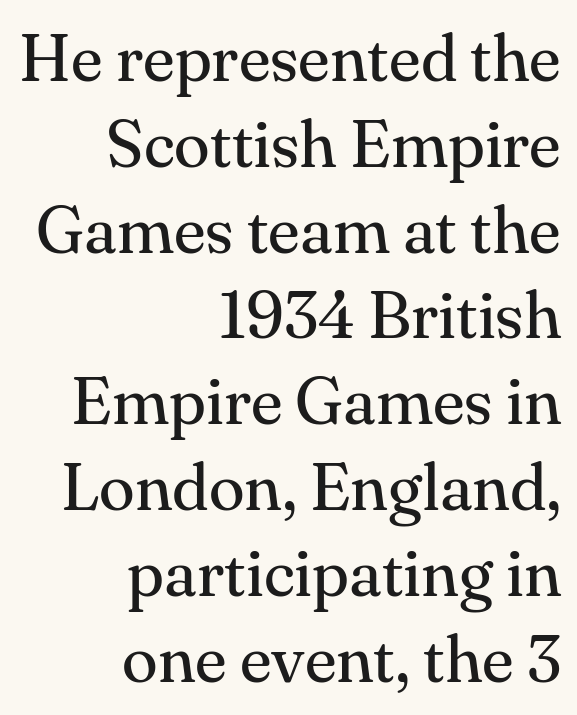
{"serif": "yes", "italic": "no", "bold": "no", "weight": "regular", "width": "normal", "stroke_contrast": "medium", "x_height": "small", "monospaced": "no", "underline": "no", "align": "right", "line_spacing": "normal", "line_spacing_ratio": 1.3, "letter_spacing": "normal", "letter_spacing_em": 0.0, "glyph_px": 66}
